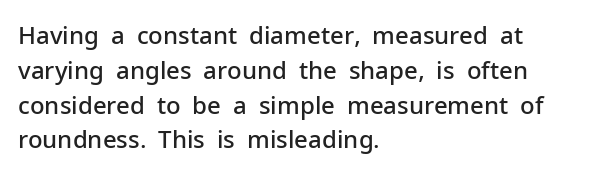
The image shows 24 px text type, upright; set left-aligned, normal line spacing (1.45x), normal letter spacing, not underlined.
